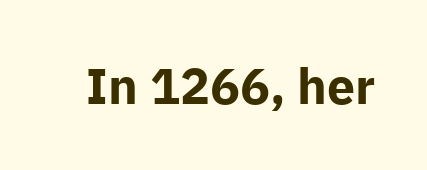
{"serif": "no", "italic": "no", "bold": "yes", "weight": "bold", "width": "normal", "stroke_contrast": "low", "x_height": "medium", "monospaced": "no", "underline": "no", "letter_spacing": "normal", "letter_spacing_em": 0.0, "glyph_px": 50}
